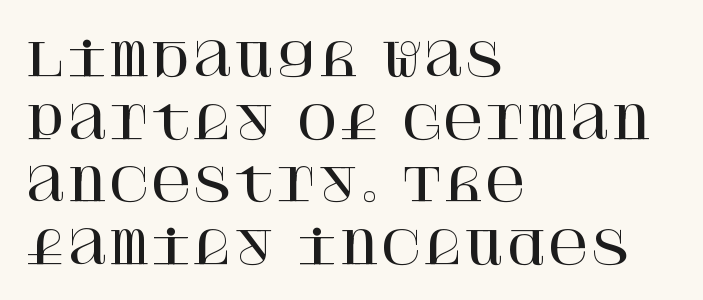
{"serif": "yes", "italic": "no", "width": "normal", "stroke_contrast": "high", "x_height": "large", "underline": "no", "align": "left", "line_spacing": "normal", "line_spacing_ratio": 1.39, "letter_spacing": "normal", "letter_spacing_em": 0.0, "glyph_px": 45}
